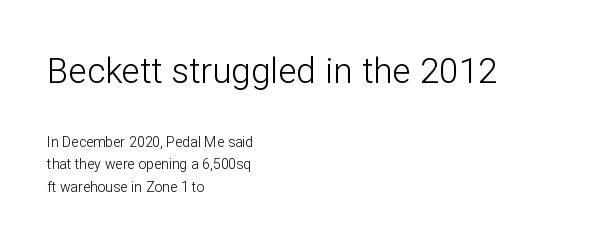
{"serif": "no", "italic": "no", "bold": "no", "weight": "light", "width": "normal", "stroke_contrast": "low", "x_height": "medium", "monospaced": "no", "underline": "no", "align": "left", "line_spacing": "normal", "line_spacing_ratio": 1.62, "letter_spacing": "normal", "letter_spacing_em": 0.0, "larger_block": "first", "size_ratio": 2.5, "glyph_px": 35}
